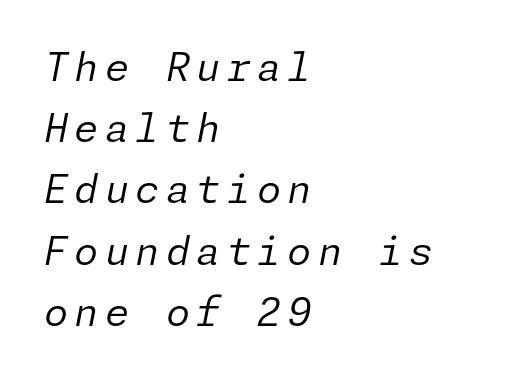
The image shows 39 px regular-weight type, italic (leaning right); set left-aligned, normal line spacing (1.57x), not underlined; low stroke contrast and a medium x-height.
